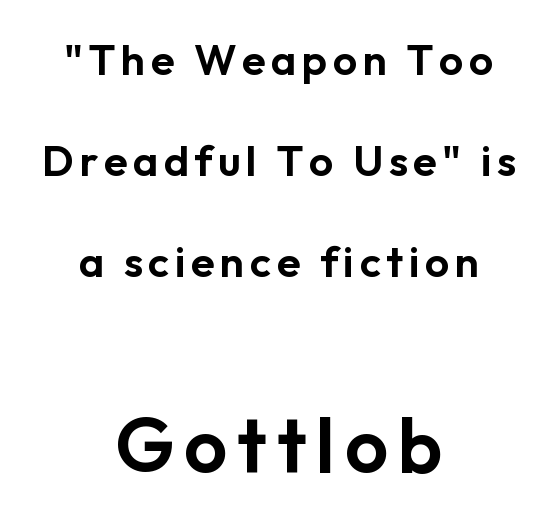
Rows of type keep a wide berth in the vertical direction. The whitespace from short lines is split evenly between both sides. Italic: no, the glyphs are upright roman. Words float on clear page, feet unadorned. Serif or sans? Sans — the stroke terminals are bare. A typesetter would call this proportional, since set widths differ per character.
